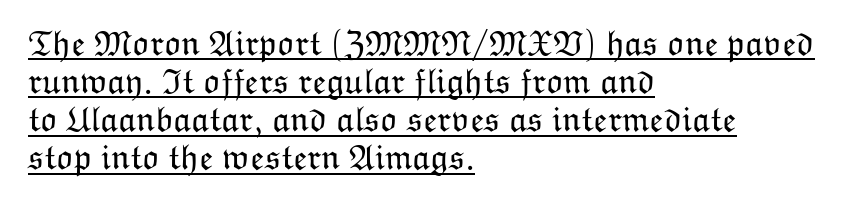
Quick note: interline space is minimal. The letters sit at their default tracking, neither squeezed nor spread. The letters advance in unequal steps, a hallmark of proportional type. Weight: not bold — regular or lighter. Nope, not italic — everything's standing straight.
